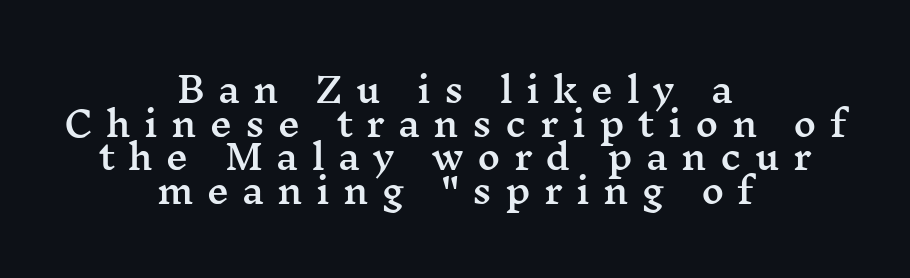
Q: Is the text italic (slanted)? A: No, it is upright.
Q: Is the typeface a serif or a sans-serif typeface? A: Serif.
Q: Is the text underlined? A: No.
Q: How is the paragraph aligned? A: Centered.
Q: Is the spacing between letters normal or unusually wide? A: Unusually wide.
Q: Is the spacing between lines tight, normal or loose? A: Tight.
Q: Width (condensed, normal, or wide)? A: Wide.
Q: Stroke contrast? A: Medium.
Q: x-height? A: Medium.
Q: Monospaced? A: No.
